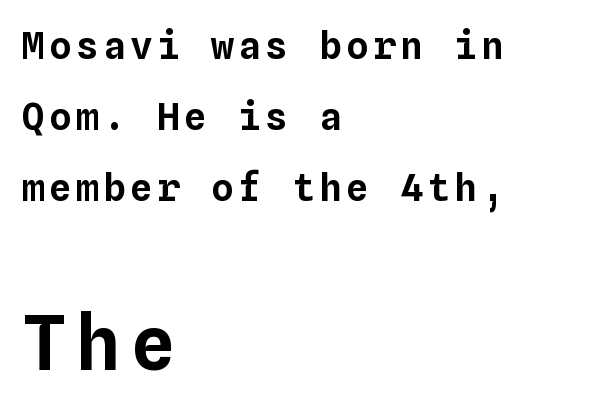
The image shows 76 px text type, upright, monospaced; set left-aligned, line spacing 1.87x, not underlined; the second (bottom) block is 2.0x larger; low stroke contrast and a medium x-height.
